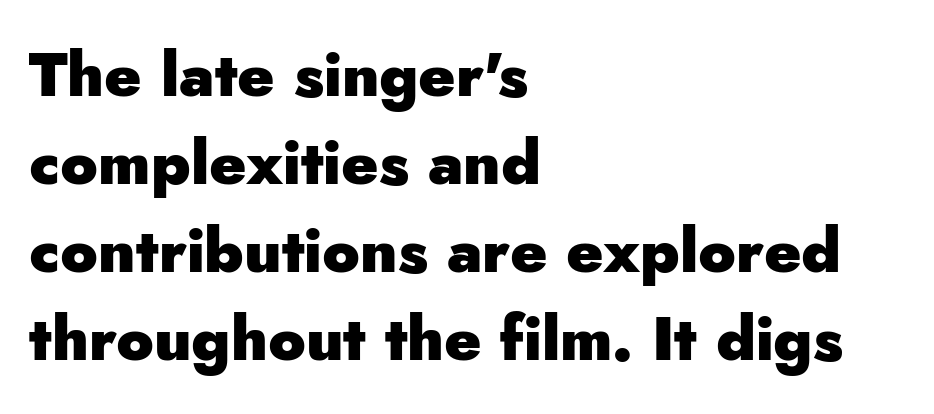
Where is the straight margin? On the left. The type sits square on the baseline with zero lean. Here the designer chose a conventional face with non-uniform glyph widths. The line texture is even and compact thanks to regular tracking.
